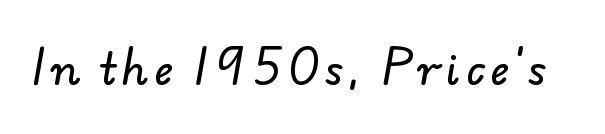
The image shows 42 px sans-serif type; set not underlined; low stroke contrast and a small x-height.
